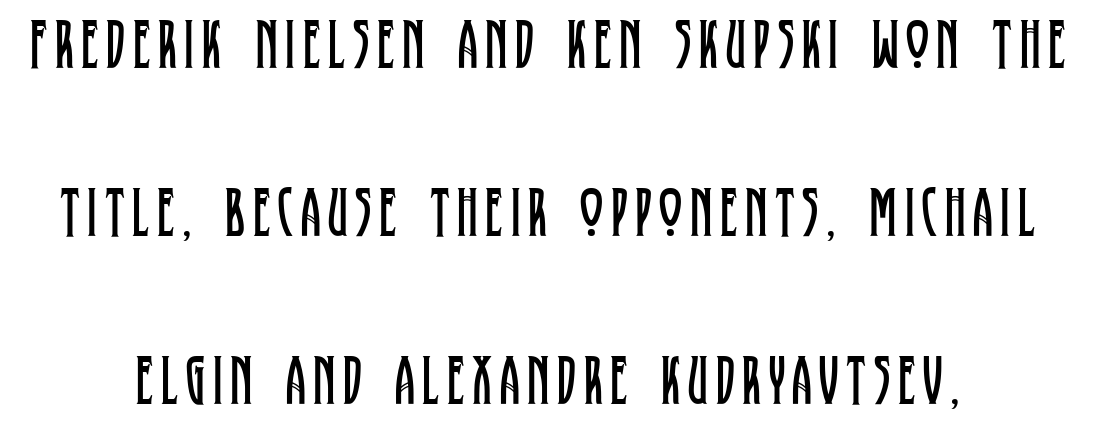
Q: Is the text bold? A: No.
Q: Is the text italic (slanted)? A: No, it is upright.
Q: Is the typeface a serif or a sans-serif typeface? A: Serif.
Q: Is the text underlined? A: No.
Q: How is the paragraph aligned? A: Centered.
Q: Is the spacing between lines tight, normal or loose? A: Loose.
Q: Width (condensed, normal, or wide)? A: Condensed.
Q: Stroke contrast? A: Low.
Q: x-height? A: Large.
Q: Monospaced? A: No.
